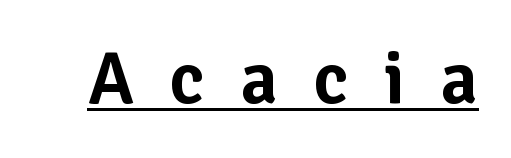
Q: Is the text italic (slanted)? A: No, it is upright.
Q: Is the typeface a serif or a sans-serif typeface? A: Sans-serif.
Q: Is the text underlined? A: Yes.
Q: Is the spacing between letters normal or unusually wide? A: Unusually wide.
Q: Width (condensed, normal, or wide)? A: Normal.
Q: Stroke contrast? A: Low.
Q: x-height? A: Medium.
Q: Monospaced? A: No.
